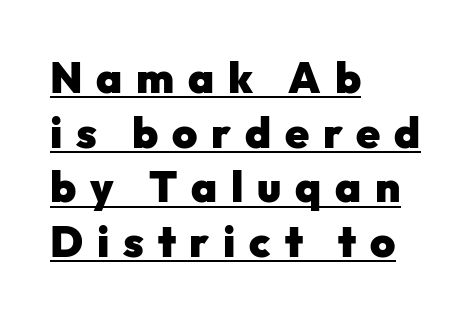
Q: Is the text bold? A: Yes.
Q: Is the text italic (slanted)? A: No, it is upright.
Q: Is the typeface a serif or a sans-serif typeface? A: Sans-serif.
Q: Is the text underlined? A: Yes.
Q: How is the paragraph aligned? A: Left-aligned.
Q: Is the spacing between letters normal or unusually wide? A: Unusually wide.
Q: Is the spacing between lines tight, normal or loose? A: Normal.
Q: Width (condensed, normal, or wide)? A: Normal.
Q: Stroke contrast? A: Low.
Q: x-height? A: Medium.
Q: Monospaced? A: No.
